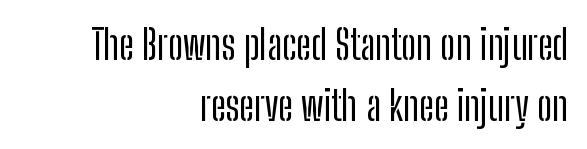
The image shows 41 px condensed sans-serif type, upright; set right-aligned, normal line spacing (1.48x), normal letter spacing, not underlined; low stroke contrast and a medium x-height.
